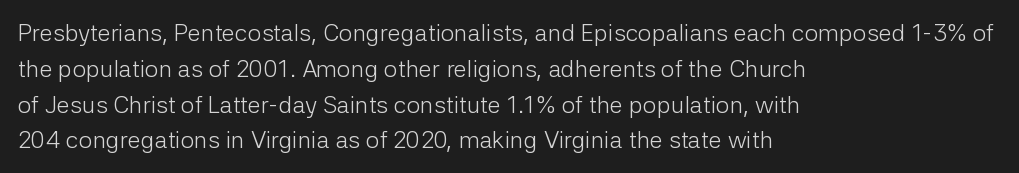
Q: Is the text bold? A: No.
Q: Is the text italic (slanted)? A: No, it is upright.
Q: Is the text underlined? A: No.
Q: How is the paragraph aligned? A: Left-aligned.
Q: Is the spacing between letters normal or unusually wide? A: Normal.
Q: Is the spacing between lines tight, normal or loose? A: Normal.
